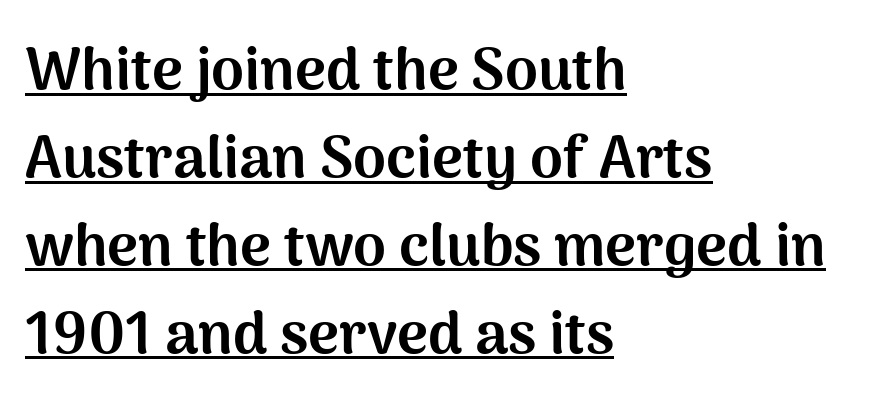
Q: Is the text bold? A: Yes.
Q: Is the text italic (slanted)? A: No, it is upright.
Q: Is the typeface a serif or a sans-serif typeface? A: Sans-serif.
Q: Is the text underlined? A: Yes.
Q: How is the paragraph aligned? A: Left-aligned.
Q: Is the spacing between letters normal or unusually wide? A: Normal.
Q: Is the spacing between lines tight, normal or loose? A: Normal.
Q: Width (condensed, normal, or wide)? A: Normal.
Q: Stroke contrast? A: Medium.
Q: x-height? A: Medium.
Q: Monospaced? A: No.
